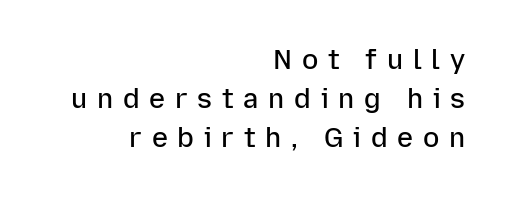
The image shows 27 px text type, upright; set right-aligned, normal line spacing (1.45x), unusually wide letter spacing (+0.36 em), not underlined.
